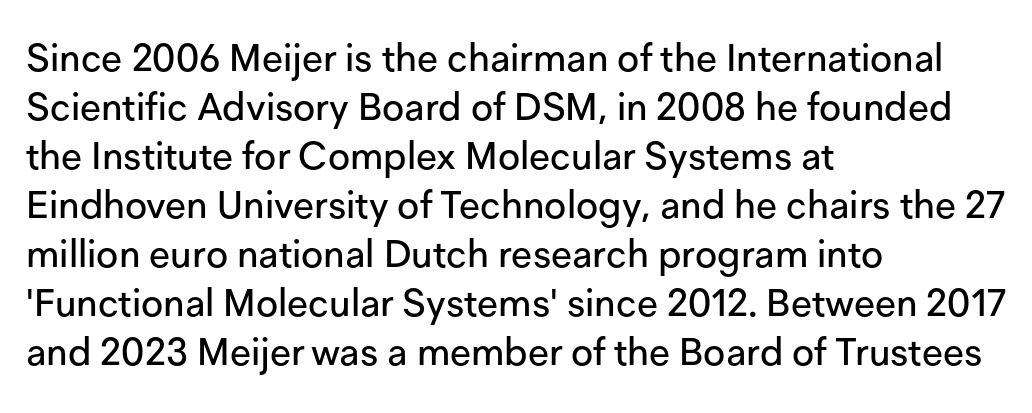
The image shows 38 px sans-serif type, upright; set left-aligned, normal line spacing (1.29x), normal letter spacing, not underlined; low stroke contrast and a medium x-height.
